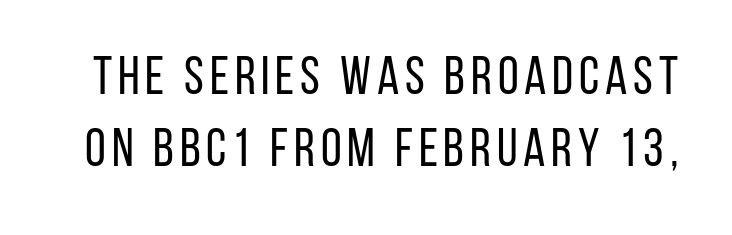
{"serif": "no", "italic": "no", "bold": "no", "weight": "regular", "width": "condensed", "stroke_contrast": "low", "x_height": "large", "monospaced": "no", "underline": "no", "line_spacing": "normal", "line_spacing_ratio": 1.36, "glyph_px": 53}
